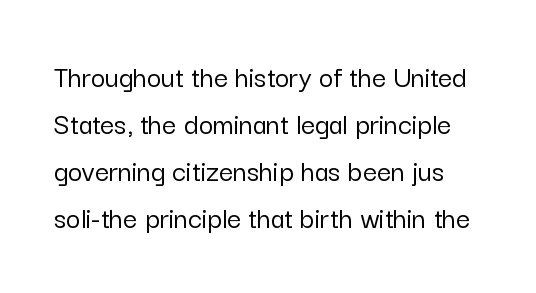
The horizontal fit of the characters is conventional and even. These lines sit exactly where default settings would place them. Letterform terminals end flat and unadorned throughout the passage. The zone under the glyphs is completely vacant. Is there any slant? The stems are plumb. A typesetter would call this proportional, since set widths differ per character.
